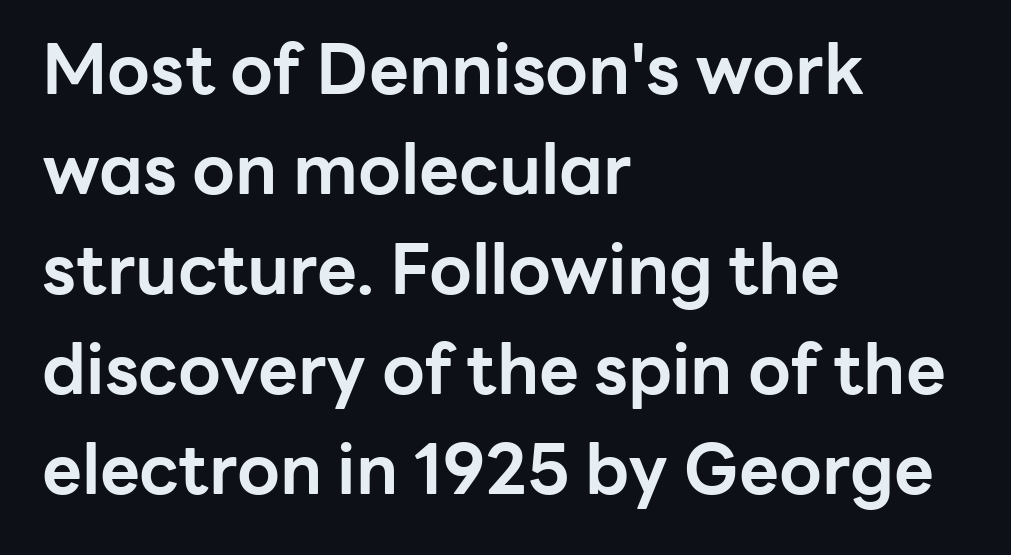
Q: Is the text bold? A: Yes.
Q: Is the text italic (slanted)? A: No, it is upright.
Q: Is the typeface a serif or a sans-serif typeface? A: Sans-serif.
Q: Is the text underlined? A: No.
Q: How is the paragraph aligned? A: Left-aligned.
Q: Is the spacing between letters normal or unusually wide? A: Normal.
Q: Is the spacing between lines tight, normal or loose? A: Normal.
Q: Width (condensed, normal, or wide)? A: Normal.
Q: Stroke contrast? A: Low.
Q: x-height? A: Medium.
Q: Monospaced? A: No.
